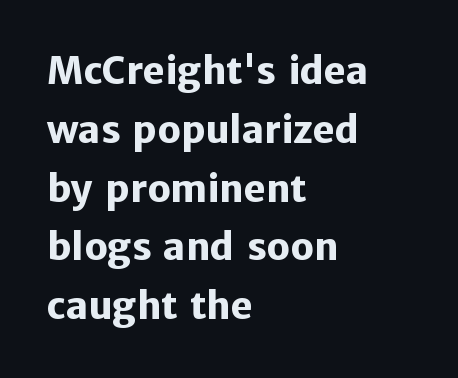
Q: Is the text bold? A: Yes.
Q: Is the text italic (slanted)? A: No, it is upright.
Q: Is the typeface a serif or a sans-serif typeface? A: Sans-serif.
Q: Is the text underlined? A: No.
Q: How is the paragraph aligned? A: Left-aligned.
Q: Is the spacing between letters normal or unusually wide? A: Normal.
Q: Is the spacing between lines tight, normal or loose? A: Normal.
Q: Width (condensed, normal, or wide)? A: Normal.
Q: Stroke contrast? A: Low.
Q: x-height? A: Medium.
Q: Monospaced? A: No.
